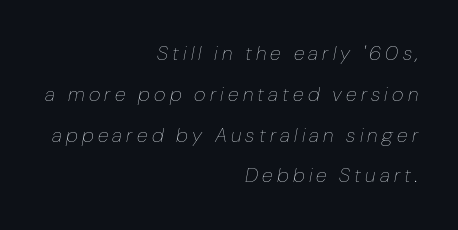
{"italic": "yes", "lean": "right", "slant_degrees": 10, "bold": "no", "underline": "no", "align": "right", "line_spacing": "loose", "line_spacing_ratio": 2.04, "letter_spacing": "wide", "letter_spacing_em": 0.21, "glyph_px": 20}
